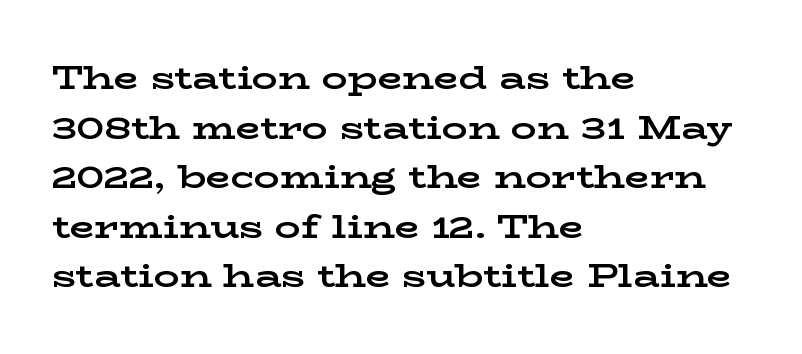
The image shows 32 px bold, wide serif type, upright; set left-aligned, normal line spacing (1.55x), normal letter spacing, not underlined; low stroke contrast and a medium x-height.
